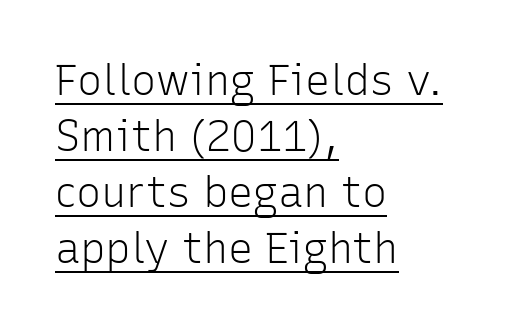
The image shows 42 px light sans-serif type, upright; set left-aligned, normal line spacing (1.33x), normal letter spacing, underlined; low stroke contrast and a medium x-height.
